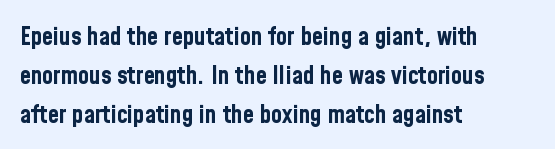
Q: Is the text bold? A: Yes.
Q: Is the text italic (slanted)? A: No, it is upright.
Q: Is the text underlined? A: No.
Q: How is the paragraph aligned? A: Left-aligned.
Q: Is the spacing between letters normal or unusually wide? A: Normal.
Q: Is the spacing between lines tight, normal or loose? A: Normal.
